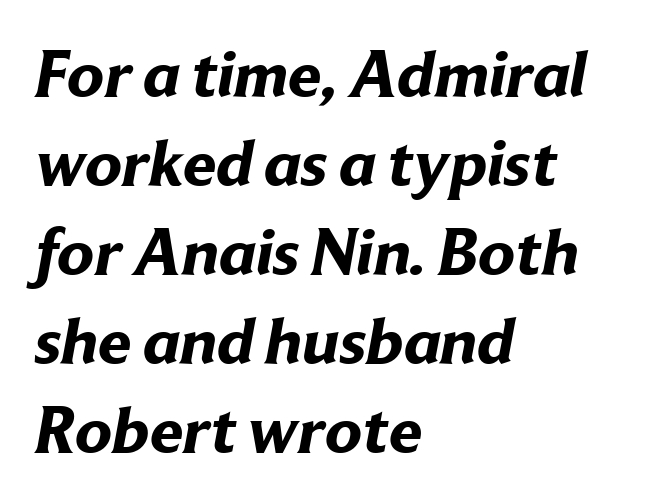
{"serif": "no", "bold": "yes", "weight": "bold", "width": "normal", "stroke_contrast": "low", "x_height": "medium", "monospaced": "no", "underline": "no", "align": "left", "line_spacing": "normal", "line_spacing_ratio": 1.33, "letter_spacing": "normal", "letter_spacing_em": 0.0, "glyph_px": 67}
